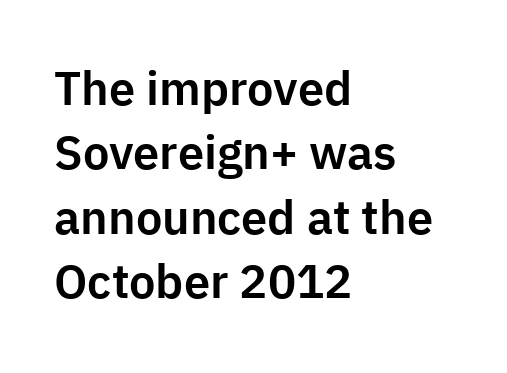
The rendering uses natural spacing where letterforms have individual widths. The space beneath each line is pristine and unruled. A student would call this left alignment; a typographer would say flush left, rag right. The tracking reads as untouched default to a designer's eye.
